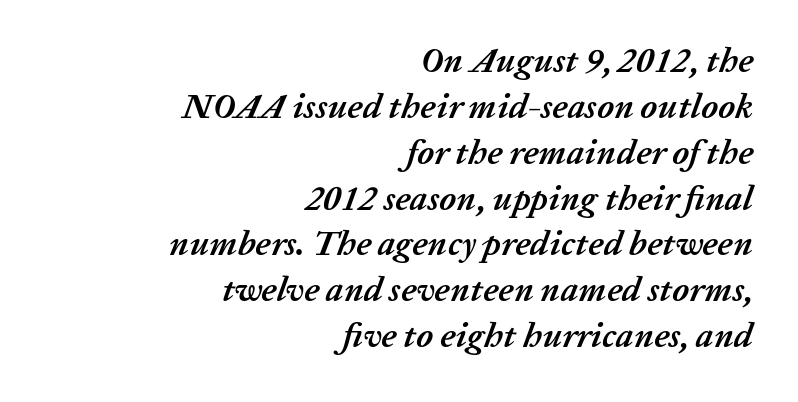
The image shows 35 px semibold type, italic (leaning right); set right-aligned, normal line spacing (1.31x), normal letter spacing, not underlined; low stroke contrast and a medium x-height.
